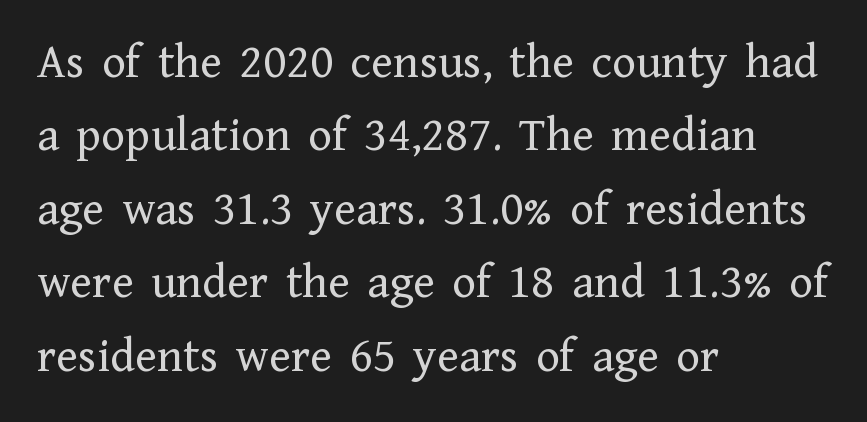
{"serif": "yes", "italic": "no", "bold": "no", "weight": "regular", "width": "normal", "stroke_contrast": "low", "x_height": "medium", "monospaced": "no", "underline": "no", "align": "left", "line_spacing": "normal", "line_spacing_ratio": 1.47, "letter_spacing": "normal", "letter_spacing_em": 0.0, "glyph_px": 50}
